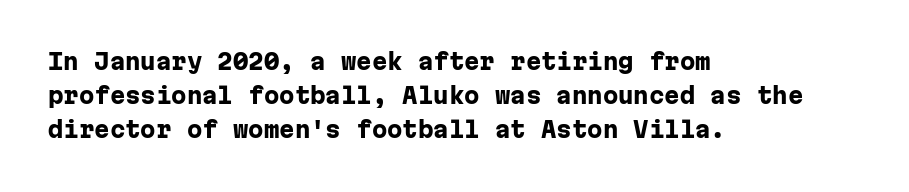
{"italic": "no", "bold": "yes", "underline": "no", "align": "left", "line_spacing": "normal", "line_spacing_ratio": 1.55, "letter_spacing": "normal", "letter_spacing_em": 0.0, "glyph_px": 22}
